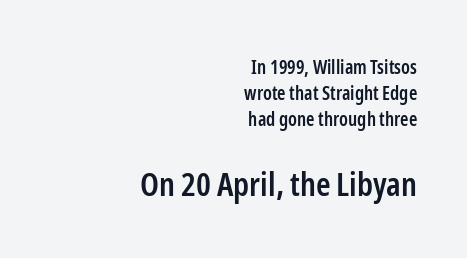
Q: Is the text bold? A: Semi-bold.
Q: Is the text italic (slanted)? A: No, it is upright.
Q: Is the typeface a serif or a sans-serif typeface? A: Sans-serif.
Q: Is the text underlined? A: No.
Q: How is the paragraph aligned? A: Right-aligned.
Q: Is the spacing between letters normal or unusually wide? A: Normal.
Q: Is the spacing between lines tight, normal or loose? A: Normal.
Q: Which block of text is set in a larger size, the first (top) or the second (bottom)? A: The second (bottom) one.
Q: Width (condensed, normal, or wide)? A: Condensed.
Q: Stroke contrast? A: Low.
Q: x-height? A: Medium.
Q: Monospaced? A: No.
